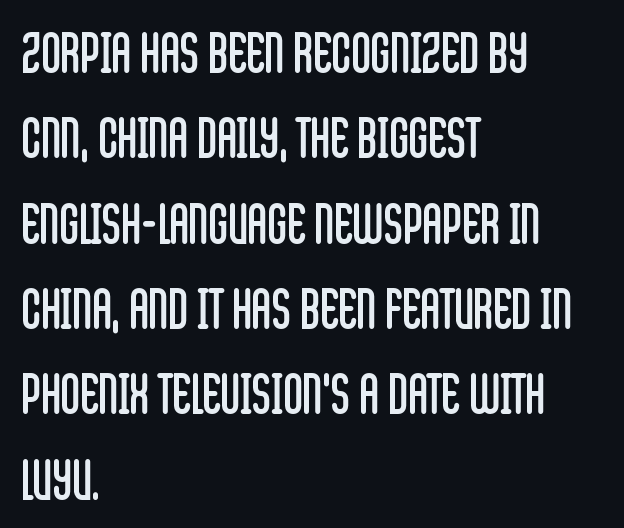
Q: Is the text bold? A: No.
Q: Is the text italic (slanted)? A: No, it is upright.
Q: Is the typeface a serif or a sans-serif typeface? A: Sans-serif.
Q: Is the text underlined? A: No.
Q: How is the paragraph aligned? A: Left-aligned.
Q: Is the spacing between letters normal or unusually wide? A: Normal.
Q: Is the spacing between lines tight, normal or loose? A: Normal.
Q: Width (condensed, normal, or wide)? A: Condensed.
Q: Stroke contrast? A: Low.
Q: x-height? A: Large.
Q: Monospaced? A: No.
